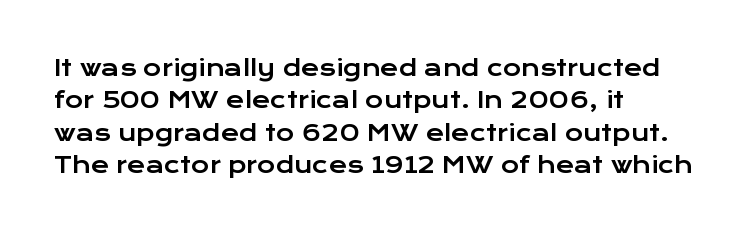
The image shows 22 px text type, upright; set left-aligned, normal line spacing (1.47x), normal letter spacing, not underlined.
